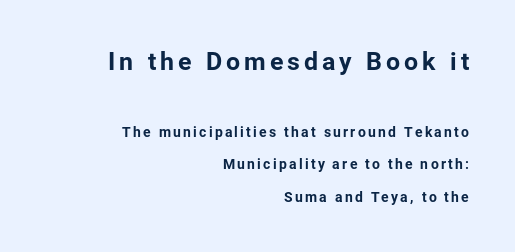
{"italic": "no", "underline": "no", "align": "right", "line_spacing": "loose", "line_spacing_ratio": 2.32, "larger_block": "first", "size_ratio": 1.79, "glyph_px": 25}
